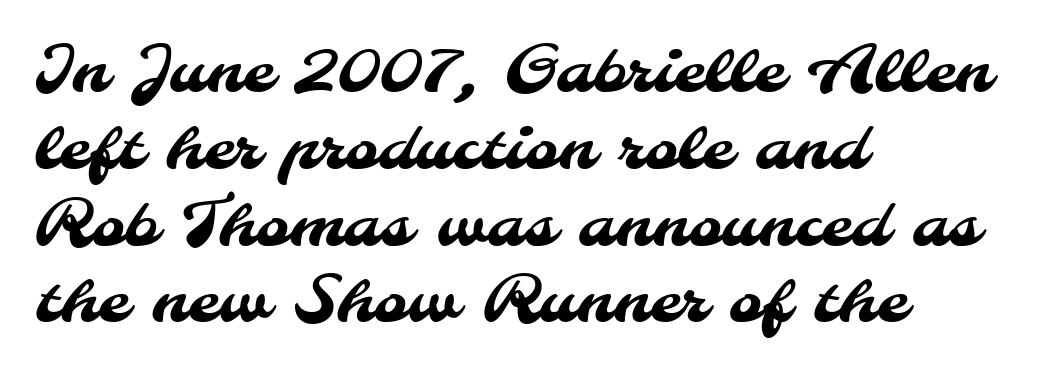
Q: Is the typeface a serif or a sans-serif typeface? A: Sans-serif.
Q: Is the text underlined? A: No.
Q: How is the paragraph aligned? A: Left-aligned.
Q: Is the spacing between letters normal or unusually wide? A: Normal.
Q: Width (condensed, normal, or wide)? A: Normal.
Q: Stroke contrast? A: Medium.
Q: x-height? A: Small.
Q: Monospaced? A: No.
